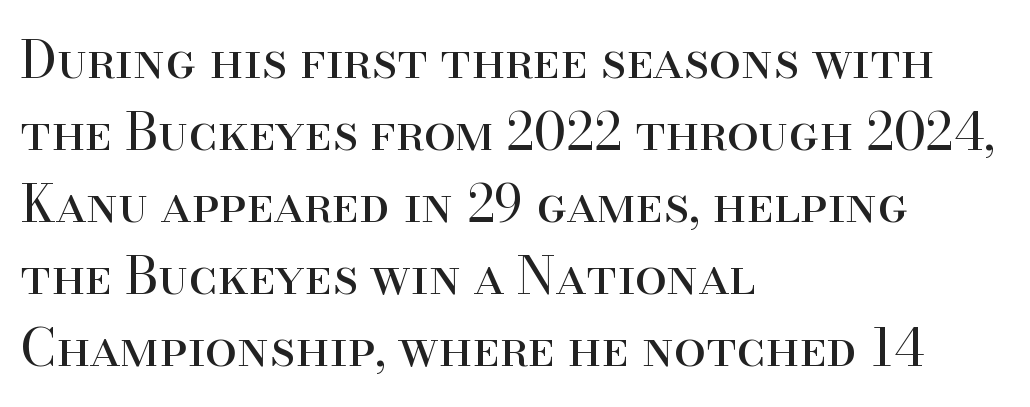
The image shows 51 px regular-weight serif type, upright; set left-aligned, normal line spacing (1.41x), normal letter spacing, not underlined; high stroke contrast and a small x-height.
